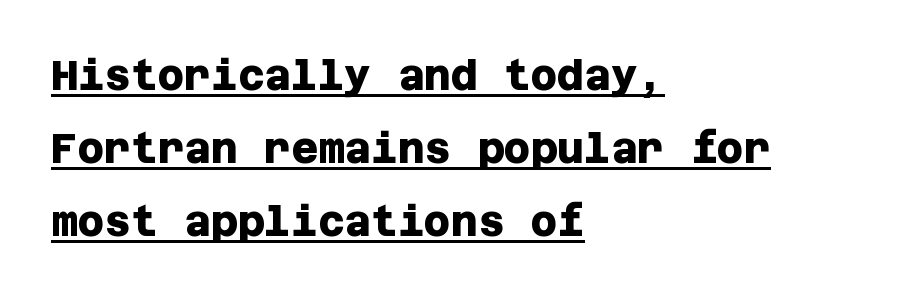
Is this a sans? Yes — the strokes have no serifs. Somebody hit Ctrl+U on this one — the words are underlined. Glyph-to-glyph distance matches everyday printed text. Plenty of ink on the page — the face is bold. Alignment: flush left.
